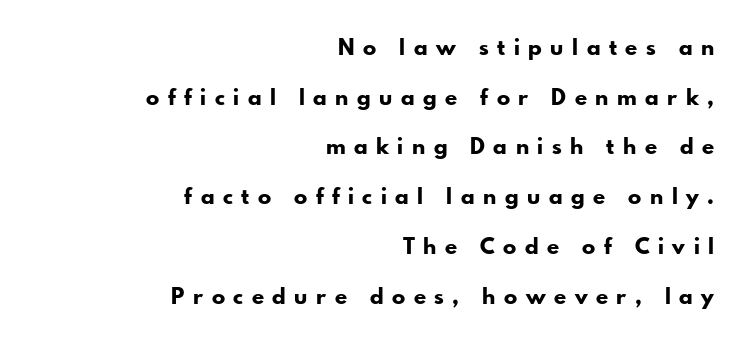
The image shows 22 px bold type, upright; set right-aligned, loose line spacing (2.26x), unusually wide letter spacing (+0.39 em), not underlined.
